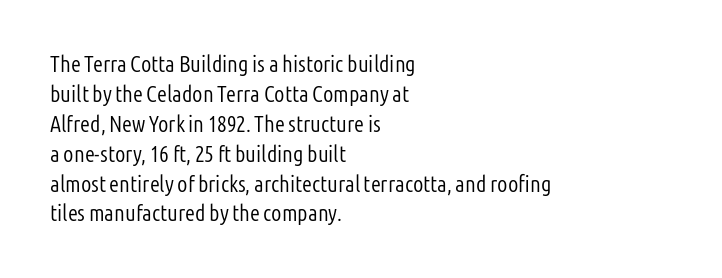
The image shows 23 px text type, upright; set left-aligned, normal line spacing (1.3x), normal letter spacing, not underlined.
